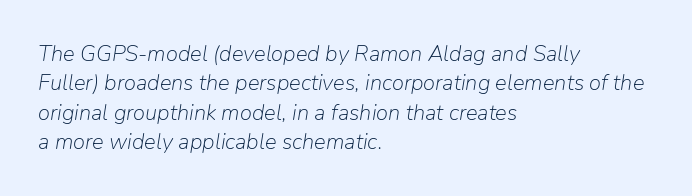
{"italic": "yes", "lean": "right", "slant_degrees": 9, "bold": "no", "underline": "no", "align": "left", "line_spacing": "normal", "line_spacing_ratio": 1.34, "letter_spacing": "normal", "letter_spacing_em": 0.0, "glyph_px": 22}
